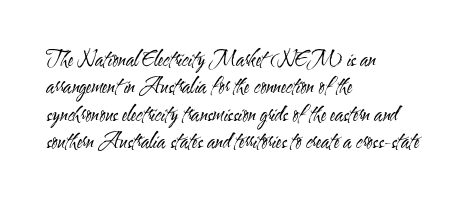
Q: Is the text bold? A: No.
Q: Is the text italic (slanted)? A: Yes.
Q: Is the text underlined? A: No.
Q: How is the paragraph aligned? A: Left-aligned.
Q: Is the spacing between letters normal or unusually wide? A: Normal.
Q: Is the spacing between lines tight, normal or loose? A: Normal.
